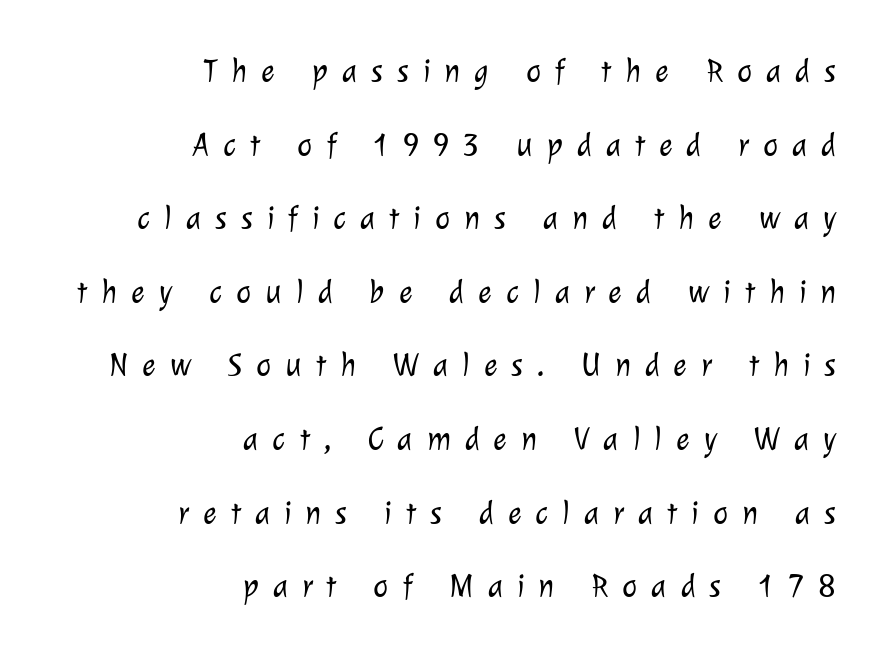
The image shows 32 px light sans-serif type; set right-aligned, loose line spacing (2.3x), unusually wide letter spacing (+0.44 em), not underlined; low stroke contrast and a medium x-height.
